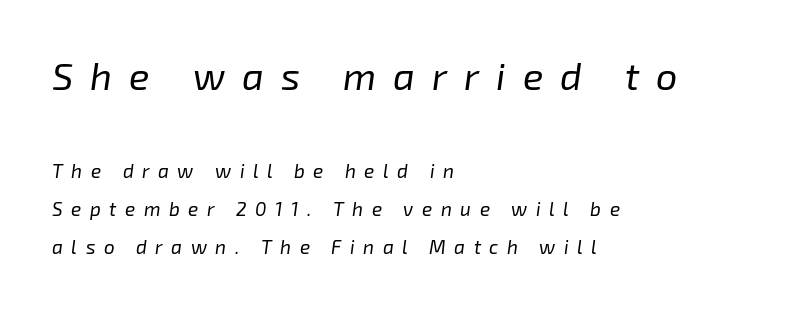
Q: Is the text bold? A: No.
Q: Is the text italic (slanted)? A: Yes, it leans right by about 8 degrees.
Q: Is the text underlined? A: No.
Q: How is the paragraph aligned? A: Left-aligned.
Q: Is the spacing between letters normal or unusually wide? A: Unusually wide.
Q: Is the spacing between lines tight, normal or loose? A: Loose.
Q: Which block of text is set in a larger size, the first (top) or the second (bottom)? A: The first (top) one.
Q: Width (condensed, normal, or wide)? A: Normal.
Q: Stroke contrast? A: Low.
Q: x-height? A: Medium.
Q: Monospaced? A: No.
